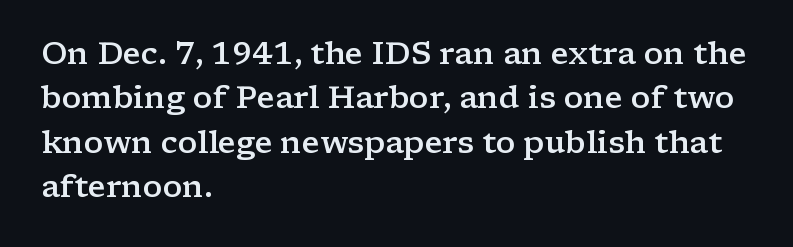
A typesetter would call this proportional, since set widths differ per character. The letters stand upright; this is a roman face. This sample uses a serif face. A bare baseline throughout the passage. Quick note: interline space is typical.
